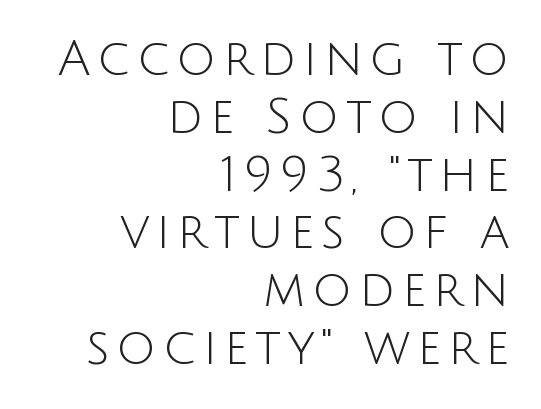
Q: Is the text bold? A: No.
Q: Is the text italic (slanted)? A: No, it is upright.
Q: Is the typeface a serif or a sans-serif typeface? A: Sans-serif.
Q: Is the text underlined? A: No.
Q: How is the paragraph aligned? A: Right-aligned.
Q: Width (condensed, normal, or wide)? A: Normal.
Q: Stroke contrast? A: Low.
Q: x-height? A: Large.
Q: Monospaced? A: No.
